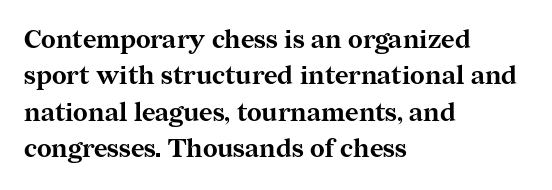
Characters remain perfectly vertical along every line. The passage is arranged the way most books set body copy — flush left. These lines sit exactly where default settings would place them. Nobody touched the tracking dial on this one. Descender tails drop into unmarked territory. Is the type bold? Yes — the strokes are clearly thick and heavy.
